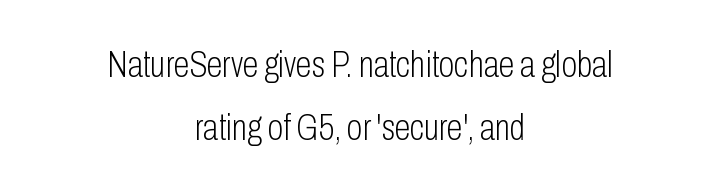
Q: Is the text bold? A: No.
Q: Is the text italic (slanted)? A: No, it is upright.
Q: Is the typeface a serif or a sans-serif typeface? A: Sans-serif.
Q: Is the text underlined? A: No.
Q: How is the paragraph aligned? A: Centered.
Q: Is the spacing between letters normal or unusually wide? A: Normal.
Q: Width (condensed, normal, or wide)? A: Condensed.
Q: Stroke contrast? A: Low.
Q: x-height? A: Medium.
Q: Monospaced? A: No.
